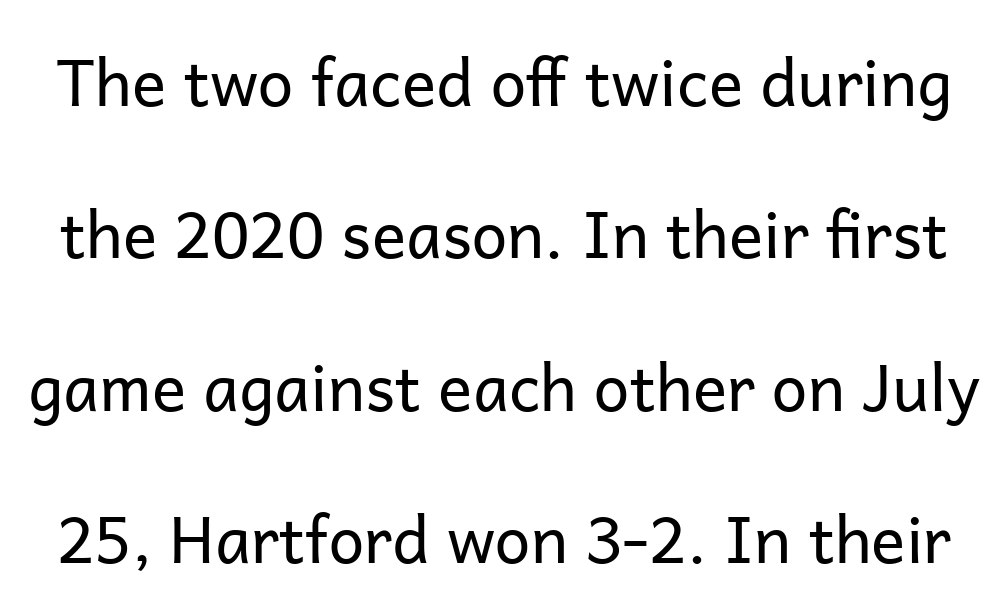
{"serif": "no", "italic": "no", "bold": "no", "weight": "regular", "width": "normal", "stroke_contrast": "low", "x_height": "medium", "monospaced": "no", "underline": "no", "line_spacing": "loose", "line_spacing_ratio": 2.38, "letter_spacing": "normal", "letter_spacing_em": 0.0, "glyph_px": 64}
